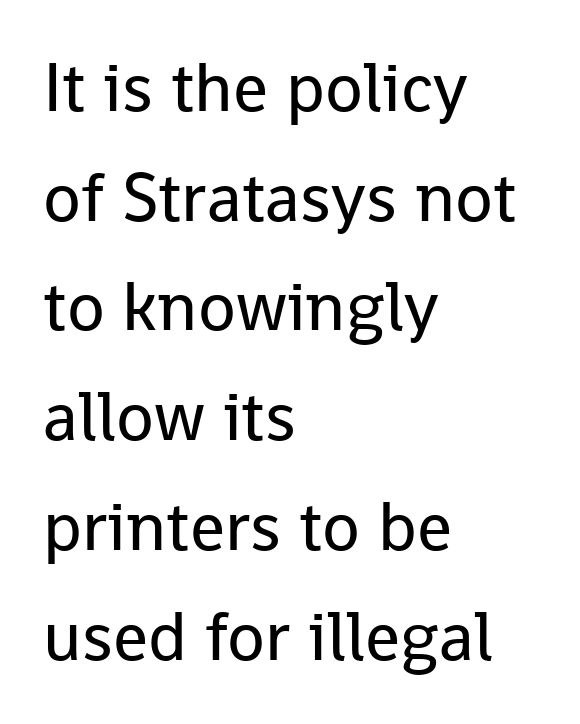
Rows of type keep a routine distance in the vertical direction. You could not count columns in this text — the font is proportionally spaced. This is the regular roman posture of the typeface. Is the stroke heavy? The answer is a plain regular-or-lighter.
